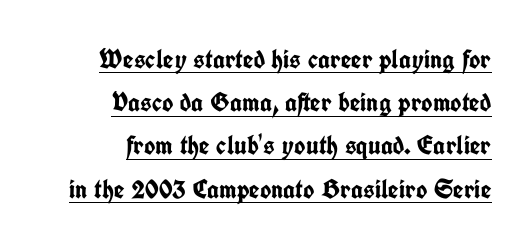
The face used here is rendered with its standard letterfit. Horizontal bands of white between lines are of average thickness. A flush-right, rag-left setting is used for this passage. This rendering features underlined lettering. Is there any slant? The stems are plumb. Is the type bold? Yes — the strokes are clearly thick and heavy.
